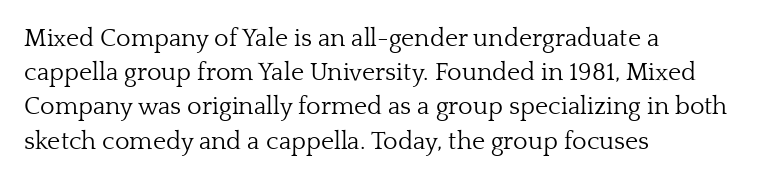
Q: Is the text bold? A: No.
Q: Is the text italic (slanted)? A: No, it is upright.
Q: Is the text underlined? A: No.
Q: How is the paragraph aligned? A: Left-aligned.
Q: Is the spacing between letters normal or unusually wide? A: Normal.
Q: Is the spacing between lines tight, normal or loose? A: Normal.
